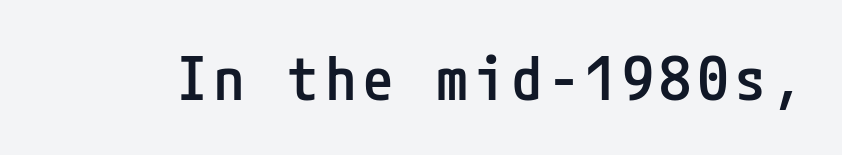
A fair bit of extra ink — the face is semibold, not bold. A typesetter would mark this as roman, not italic. The glyphs in this specimen are sans serif. The glyphs are unaccompanied by any horizontal stroke below them.
